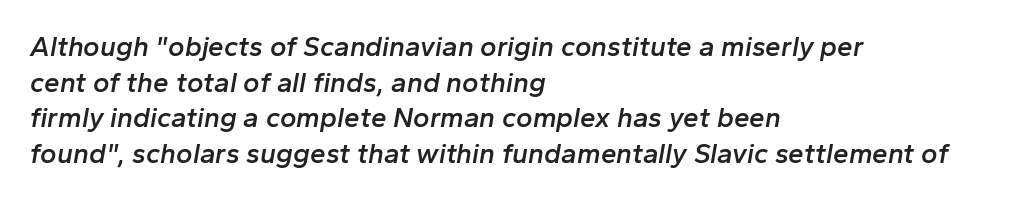
Q: Is the text bold? A: Semi-bold.
Q: Is the text italic (slanted)? A: Yes, it leans right by about 10 degrees.
Q: Is the text underlined? A: No.
Q: How is the paragraph aligned? A: Left-aligned.
Q: Is the spacing between letters normal or unusually wide? A: Normal.
Q: Is the spacing between lines tight, normal or loose? A: Normal.
Q: Width (condensed, normal, or wide)? A: Normal.
Q: Stroke contrast? A: Low.
Q: x-height? A: Medium.
Q: Monospaced? A: No.
